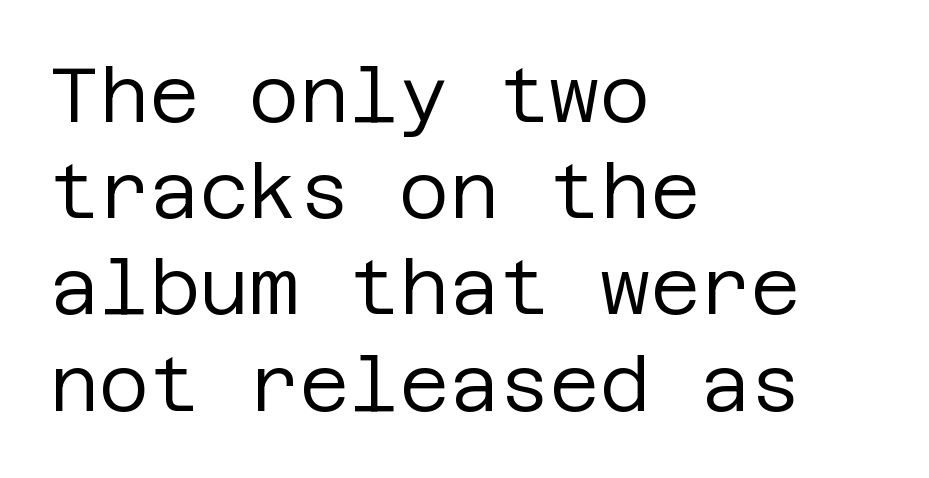
Line spacing here is normal. Unmarked baselines from the first word to the last. Does the copy run flush right? No — it runs flush left. The type sits square on the baseline with zero lean.
